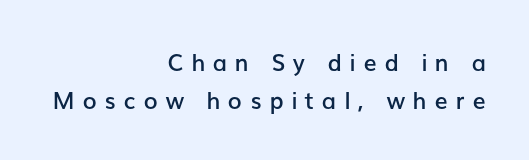
Q: Is the text bold? A: Semi-bold.
Q: Is the text italic (slanted)? A: No, it is upright.
Q: Is the text underlined? A: No.
Q: How is the paragraph aligned? A: Right-aligned.
Q: Is the spacing between letters normal or unusually wide? A: Unusually wide.
Q: Is the spacing between lines tight, normal or loose? A: Normal.
